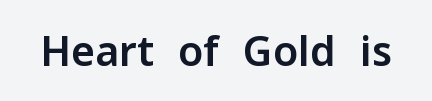
{"serif": "no", "italic": "no", "width": "normal", "stroke_contrast": "low", "x_height": "medium", "monospaced": "no", "underline": "no", "letter_spacing": "normal", "letter_spacing_em": 0.0, "glyph_px": 41}
